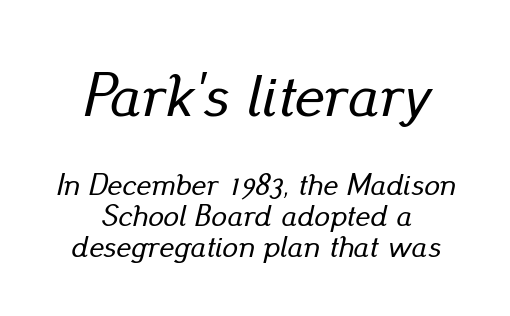
Q: Is the text italic (slanted)? A: Yes, it leans right by about 13 degrees.
Q: Is the text underlined? A: No.
Q: How is the paragraph aligned? A: Centered.
Q: Is the spacing between letters normal or unusually wide? A: Normal.
Q: Is the spacing between lines tight, normal or loose? A: Tight.
Q: Which block of text is set in a larger size, the first (top) or the second (bottom)? A: The first (top) one.
Q: Width (condensed, normal, or wide)? A: Normal.
Q: Stroke contrast? A: Low.
Q: x-height? A: Small.
Q: Monospaced? A: No.
